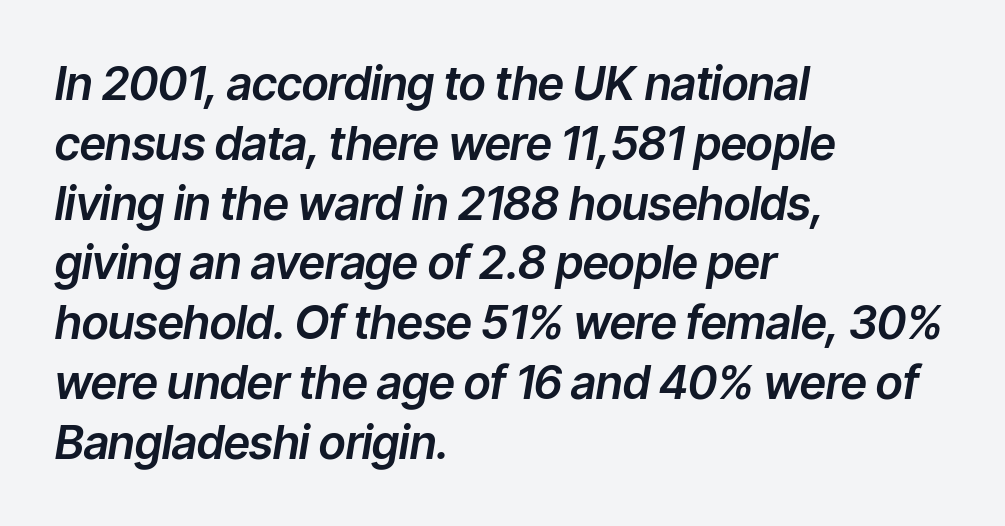
This rendering leaves character spacing at its baseline value. In CSS terms this would be text-align: left. Nobody drew a line under any word here. Whoever set this chose a conventional vertical rhythm. The typography opts for an oblique posture over an upright one.
